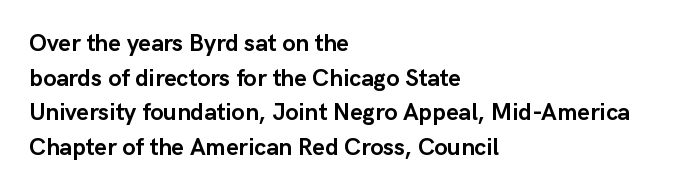
{"italic": "no", "bold": "yes", "underline": "no", "align": "left", "line_spacing": "normal", "line_spacing_ratio": 1.44, "letter_spacing": "normal", "letter_spacing_em": 0.0, "glyph_px": 24}
